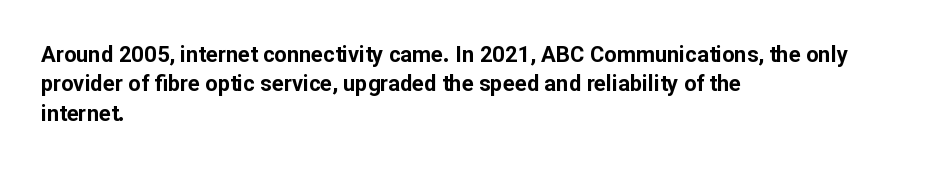
Every character sits straight up, as roman type does. Visually the block forms a straight wall on the left and a jagged coastline on the right. I'd describe the lettering as bold — thick and assertive. Unmarked baselines from the first word to the last.
